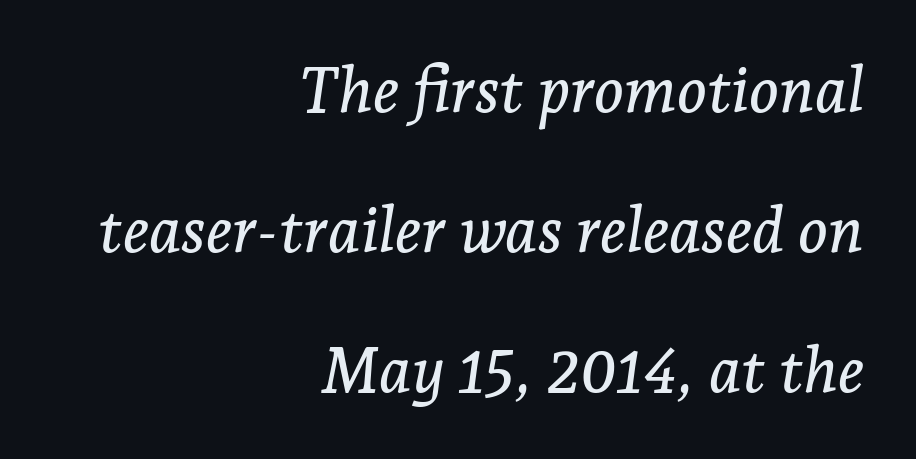
The image shows 63 px serif type, italic (leaning right); set right-aligned, loose line spacing (2.22x), normal letter spacing, not underlined; low stroke contrast and a medium x-height.
